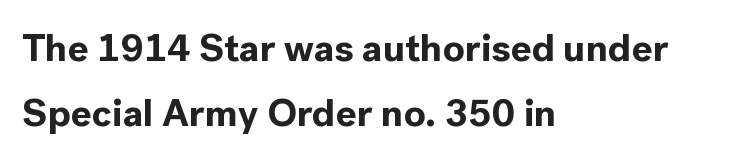
{"serif": "no", "italic": "no", "bold": "yes", "weight": "bold", "width": "normal", "x_height": "medium", "monospaced": "no", "underline": "no", "align": "left", "line_spacing": "normal", "line_spacing_ratio": 1.67, "letter_spacing": "normal", "letter_spacing_em": 0.0, "glyph_px": 39}
